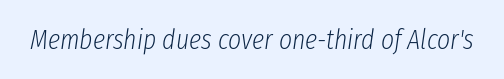
The image shows 28 px light, condensed type, italic (leaning right); set normal letter spacing, not underlined; low stroke contrast and a medium x-height.
